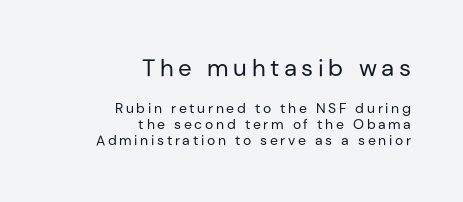
The image shows 24 px text type, upright; set right-aligned, tight line spacing (1.15x), not underlined; the first (top) block is 1.71x larger.
